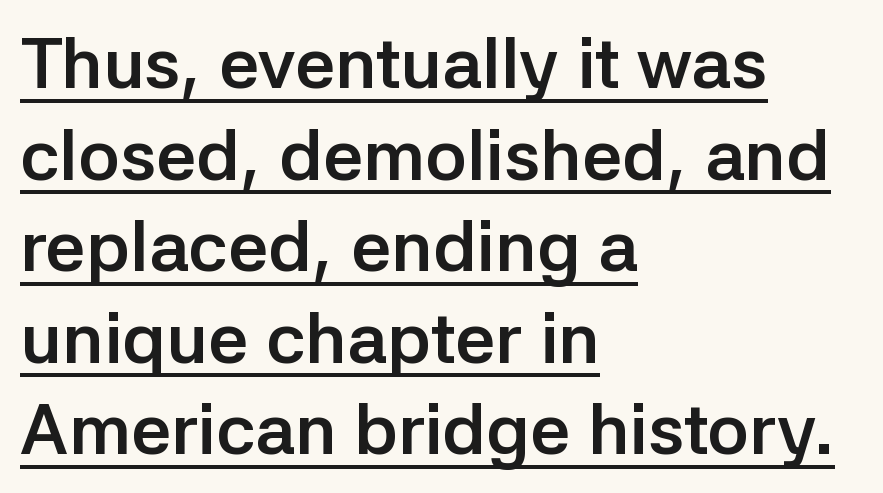
Q: Is the text bold? A: Yes.
Q: Is the text italic (slanted)? A: No, it is upright.
Q: Is the typeface a serif or a sans-serif typeface? A: Sans-serif.
Q: Is the text underlined? A: Yes.
Q: How is the paragraph aligned? A: Left-aligned.
Q: Is the spacing between letters normal or unusually wide? A: Normal.
Q: Is the spacing between lines tight, normal or loose? A: Normal.
Q: Width (condensed, normal, or wide)? A: Normal.
Q: Stroke contrast? A: Low.
Q: x-height? A: Medium.
Q: Monospaced? A: No.
